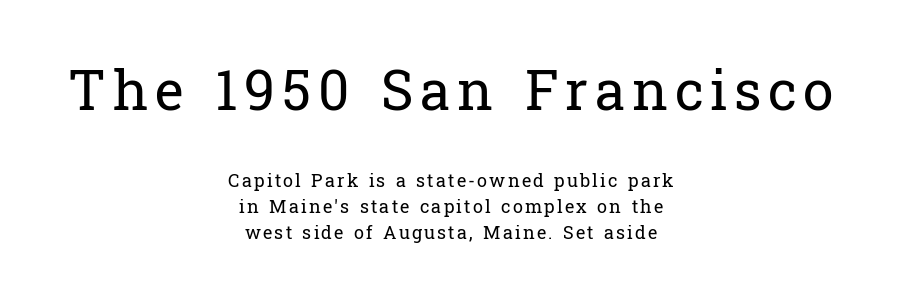
{"serif": "yes", "italic": "no", "bold": "no", "weight": "regular", "width": "normal", "stroke_contrast": "low", "x_height": "medium", "monospaced": "no", "underline": "no", "align": "center", "line_spacing": "normal", "line_spacing_ratio": 1.44, "larger_block": "first", "size_ratio": 3.06, "glyph_px": 55}
